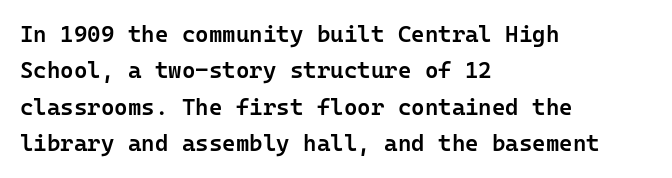
Q: Is the text bold? A: Semi-bold.
Q: Is the text italic (slanted)? A: No, it is upright.
Q: Is the text underlined? A: No.
Q: How is the paragraph aligned? A: Left-aligned.
Q: Is the spacing between letters normal or unusually wide? A: Normal.
Q: Is the spacing between lines tight, normal or loose? A: Normal.
